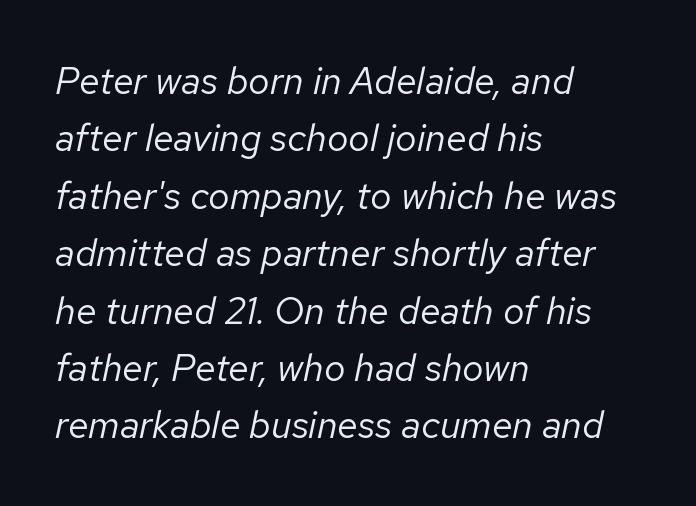
The image shows 38 px regular-weight type, italic (leaning right); set left-aligned, normal line spacing (1.51x), normal letter spacing, not underlined; low stroke contrast and a medium x-height.
